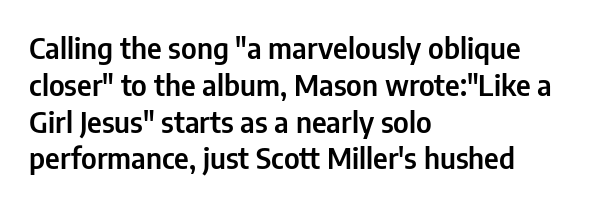
{"serif": "no", "italic": "no", "width": "condensed", "stroke_contrast": "low", "x_height": "medium", "monospaced": "no", "underline": "no", "align": "left", "line_spacing": "normal", "line_spacing_ratio": 1.27, "letter_spacing": "normal", "letter_spacing_em": 0.0, "glyph_px": 29}
